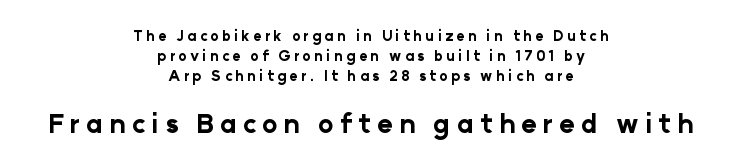
These two chunks differ in scale, with the bottom chunk taking the larger measure. Horizontal alignment here is central, giving a formal, balanced look. The passage shown has open, widely tracked lettering throughout. Italic: no, the glyphs are upright roman. The space between consecutive lines is moderate. Heavy-handed strokes throughout: this text is bold.
